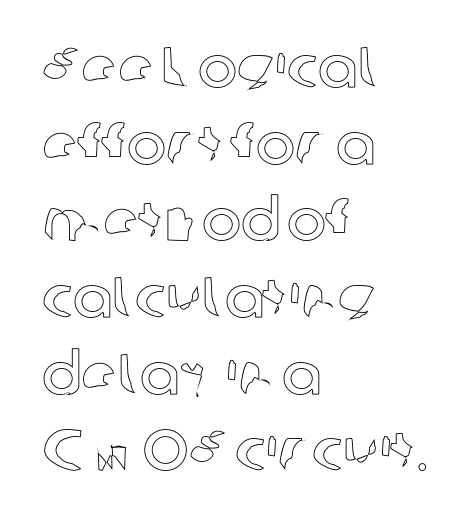
{"italic": "no", "width": "normal", "x_height": "medium", "monospaced": "no", "underline": "no", "align": "left", "line_spacing": "normal", "line_spacing_ratio": 1.3, "letter_spacing": "normal", "letter_spacing_em": 0.0, "glyph_px": 59}
